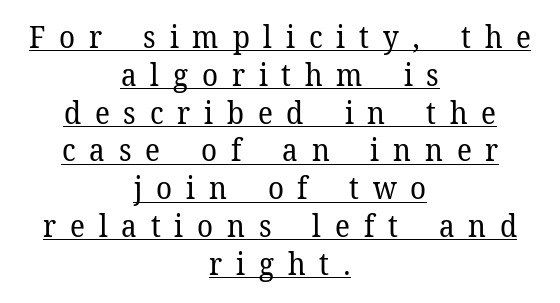
The image shows 30 px regular-weight serif type, upright; set centered, normal line spacing (1.26x), unusually wide letter spacing (+0.46 em), underlined; low stroke contrast and a medium x-height.
